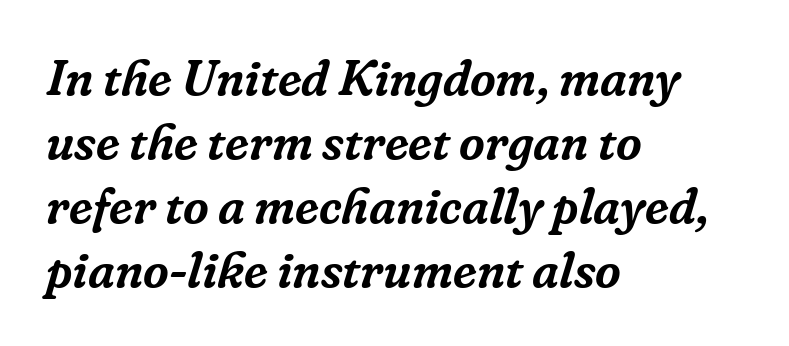
Q: Is the text italic (slanted)? A: Yes, it leans right by about 16 degrees.
Q: Is the typeface a serif or a sans-serif typeface? A: Serif.
Q: Is the text underlined? A: No.
Q: How is the paragraph aligned? A: Left-aligned.
Q: Is the spacing between letters normal or unusually wide? A: Normal.
Q: Is the spacing between lines tight, normal or loose? A: Normal.
Q: Width (condensed, normal, or wide)? A: Normal.
Q: Stroke contrast? A: Low.
Q: x-height? A: Medium.
Q: Monospaced? A: No.
